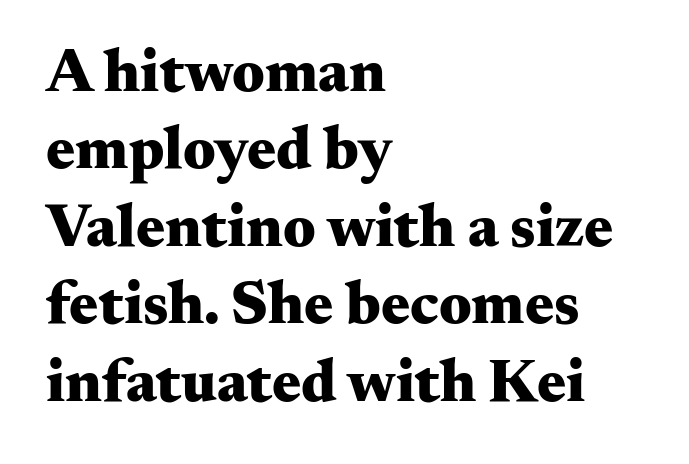
Rule under the text: the space is simply empty. To sum up the face: it has serifs. Nope, not italic — everything's standing straight. A full-strength bold gives these letters their thick strokes.
